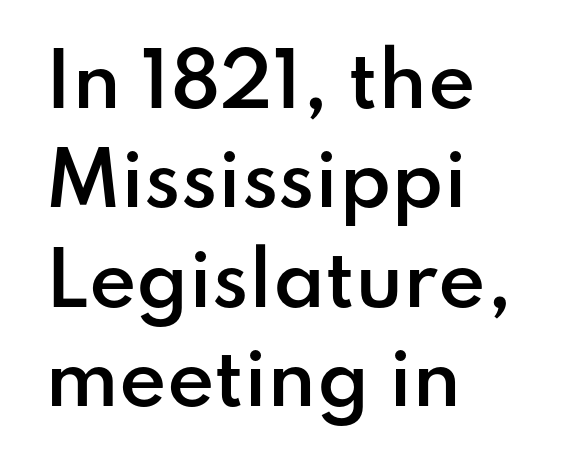
The face used here is a semibold: visibly heavier than regular, lighter than bold. The specimen reads as upright at a glance. Is this a fixed-width face? No — the glyphs have proportional, varying widths. The words here are not underlined. Layout note: lines flush left. Type style note: lacks serifs.
